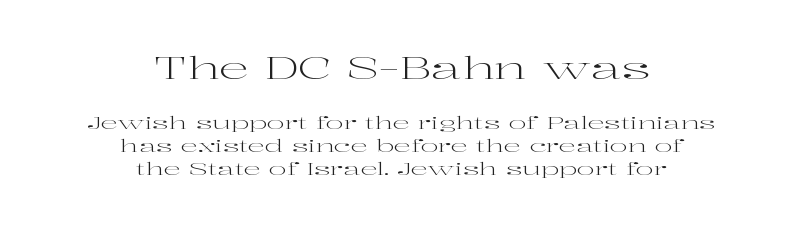
Type size steps down from the first block to the second. Just letters on the line, the space beneath them empty. If you drew a line through each stem, it would be perfectly vertical. Observe the ordinary spacing: letters are neighbours, not strangers.
